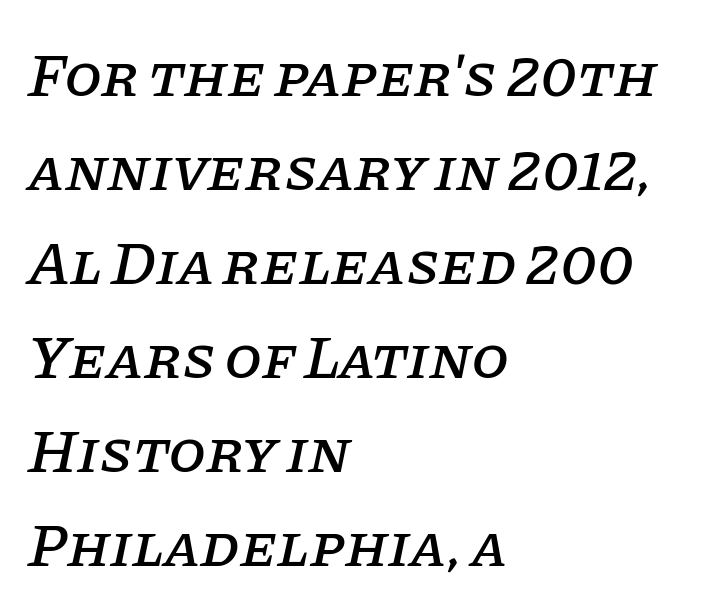
Q: Is the text italic (slanted)? A: Yes, it leans right by about 11 degrees.
Q: Is the typeface a serif or a sans-serif typeface? A: Serif.
Q: Is the text underlined? A: No.
Q: How is the paragraph aligned? A: Left-aligned.
Q: Is the spacing between letters normal or unusually wide? A: Normal.
Q: Is the spacing between lines tight, normal or loose? A: Normal.
Q: Width (condensed, normal, or wide)? A: Normal.
Q: Stroke contrast? A: Low.
Q: x-height? A: Large.
Q: Monospaced? A: No.
